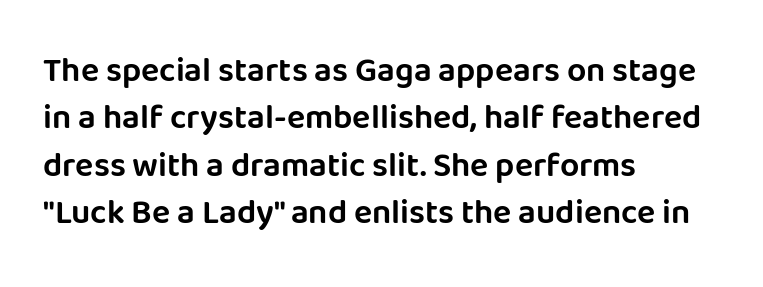
Look at the bottom of the vertical strokes: they stop flat, with no serifs. If you drew a ruler down the left edge, every line would touch it. Nobody touched the tracking dial on this one. A typesetter would mark this as roman, not italic. Leading: standard.
